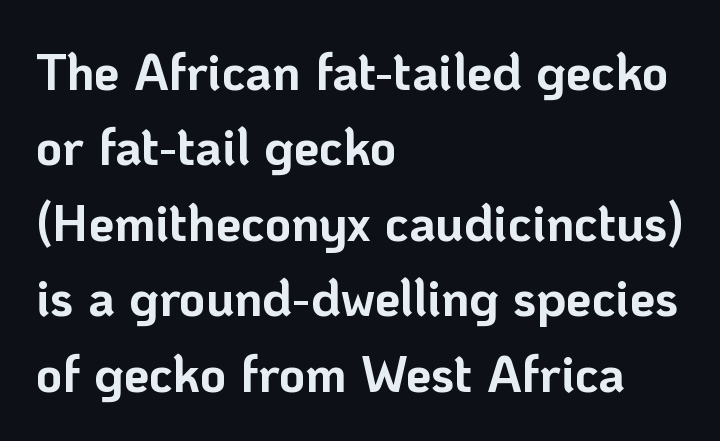
The image shows 51 px bold sans-serif type, upright; set left-aligned, normal line spacing (1.48x), normal letter spacing, not underlined; low stroke contrast and a medium x-height.
